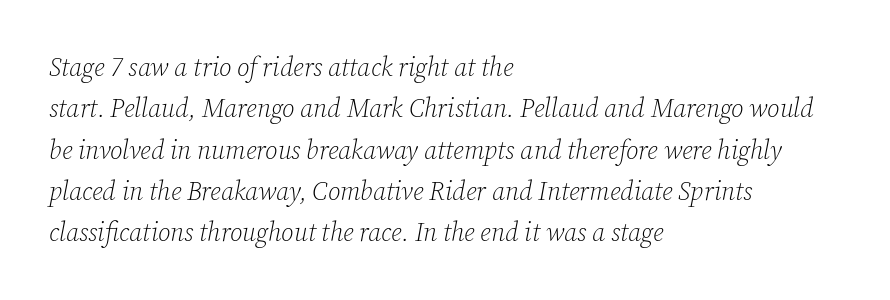
Q: Is the text bold? A: No.
Q: Is the text italic (slanted)? A: Yes, it leans right by about 12 degrees.
Q: Is the text underlined? A: No.
Q: How is the paragraph aligned? A: Left-aligned.
Q: Is the spacing between letters normal or unusually wide? A: Normal.
Q: Is the spacing between lines tight, normal or loose? A: Normal.
